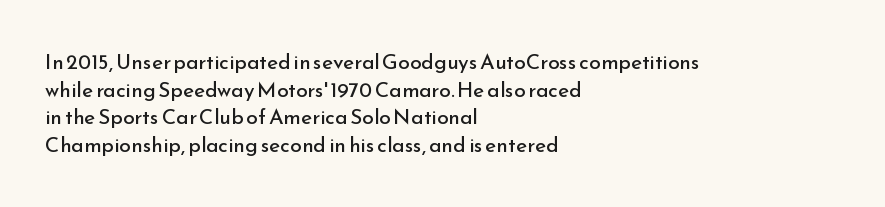
The image shows 21 px text type, upright; set left-aligned, normal line spacing (1.32x), normal letter spacing, not underlined.
